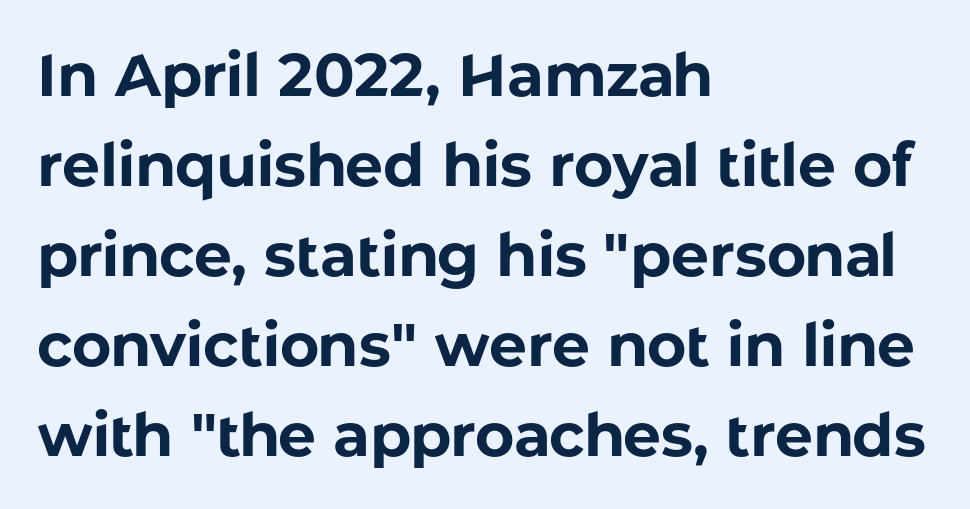
{"serif": "no", "italic": "no", "bold": "yes", "weight": "bold", "width": "normal", "stroke_contrast": "low", "x_height": "medium", "monospaced": "no", "underline": "no", "align": "left", "line_spacing": "normal", "line_spacing_ratio": 1.5, "letter_spacing": "normal", "letter_spacing_em": 0.0, "glyph_px": 60}
